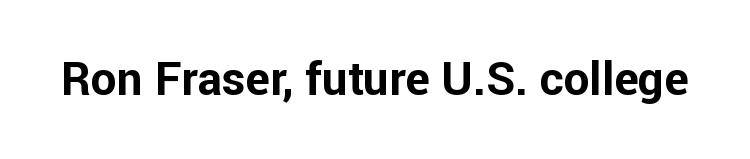
The type family on display is of the sans-serif kind. The area under the type is left untouched. Set as a true bold cut, around the 700 mark. Letter spacing: default. Each letter keeps its own natural width here, so spacing adapts to shape. A typesetter would mark this as roman, not italic.
